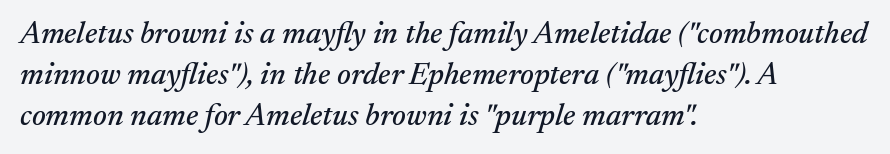
The image shows 31 px serif type, italic (leaning right); set left-aligned, normal line spacing (1.32x), normal letter spacing, not underlined; medium stroke contrast and a medium x-height.
